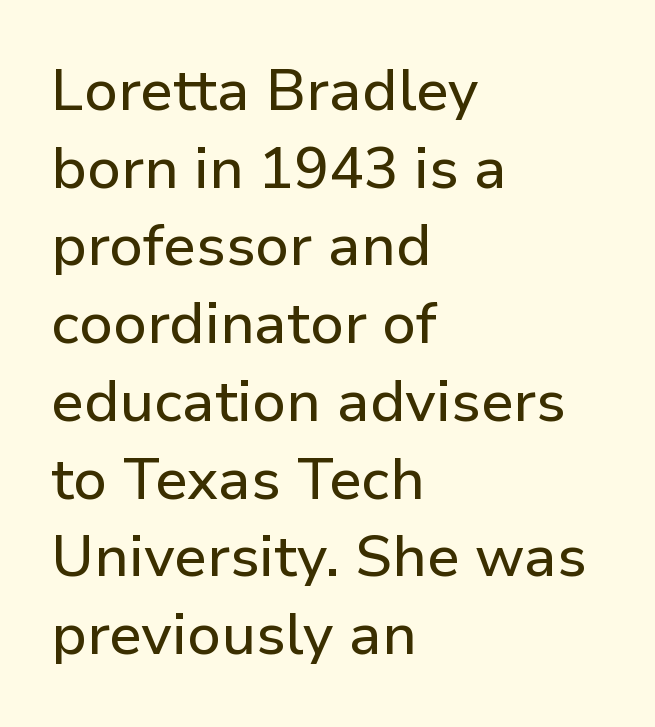
A classic flush-left, rag-right setting is used for this passage. In terms of posture, this sample is upright. Note the varied advance widths — an 'i' is clearly narrower than an 'm'. Grotesque or geometric, the face here clearly has no serifs. The zone under the glyphs is completely vacant.
